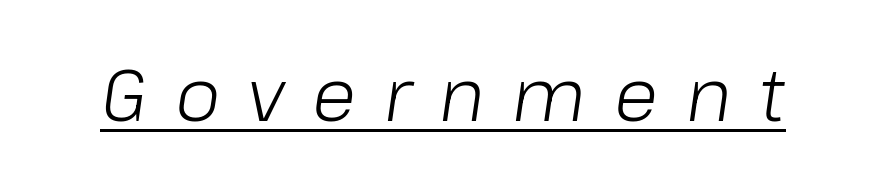
Q: Is the text bold? A: No.
Q: Is the text italic (slanted)? A: Yes, it leans right by about 8 degrees.
Q: Is the text underlined? A: Yes.
Q: Is the spacing between letters normal or unusually wide? A: Unusually wide.
Q: Width (condensed, normal, or wide)? A: Normal.
Q: Stroke contrast? A: Low.
Q: x-height? A: Medium.
Q: Monospaced? A: No.
